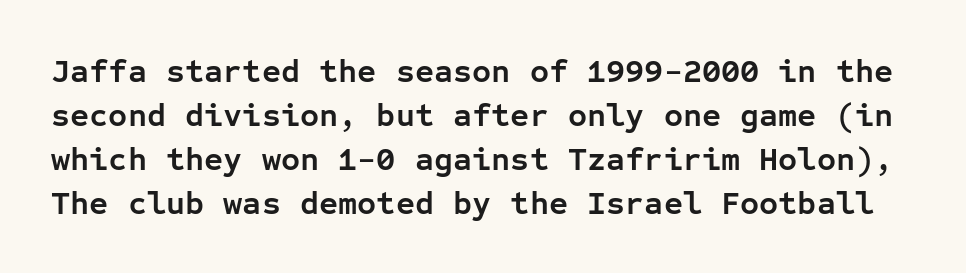
Q: Is the text bold? A: Yes.
Q: Is the text italic (slanted)? A: No, it is upright.
Q: Is the typeface a serif or a sans-serif typeface? A: Sans-serif.
Q: Is the text underlined? A: No.
Q: Is the spacing between letters normal or unusually wide? A: Normal.
Q: Is the spacing between lines tight, normal or loose? A: Normal.
Q: Width (condensed, normal, or wide)? A: Normal.
Q: Stroke contrast? A: Low.
Q: x-height? A: Medium.
Q: Monospaced? A: Yes.
